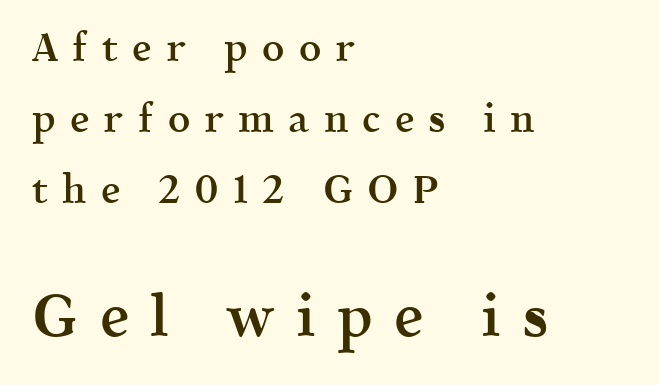
The image shows 59 px semibold serif type, upright; set left-aligned, line spacing 1.82x, unusually wide letter spacing (+0.36 em), not underlined; the second (bottom) block is 1.51x larger; a medium x-height.
